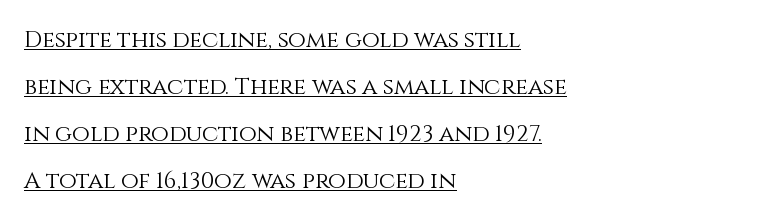
Q: Is the text bold? A: No.
Q: Is the text italic (slanted)? A: No, it is upright.
Q: Is the text underlined? A: Yes.
Q: How is the paragraph aligned? A: Left-aligned.
Q: Is the spacing between letters normal or unusually wide? A: Normal.
Q: Is the spacing between lines tight, normal or loose? A: Loose.
